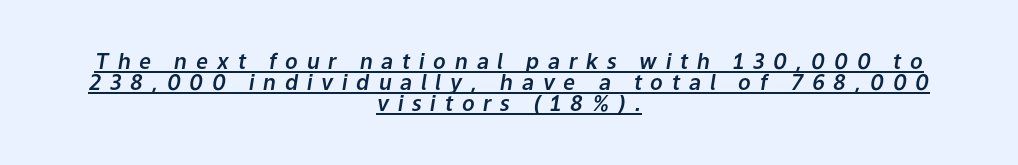
{"italic": "yes", "lean": "right", "slant_degrees": 9, "underline": "yes", "align": "center", "line_spacing": "tight", "line_spacing_ratio": 1.0, "letter_spacing": "wide", "letter_spacing_em": 0.42, "glyph_px": 21}
